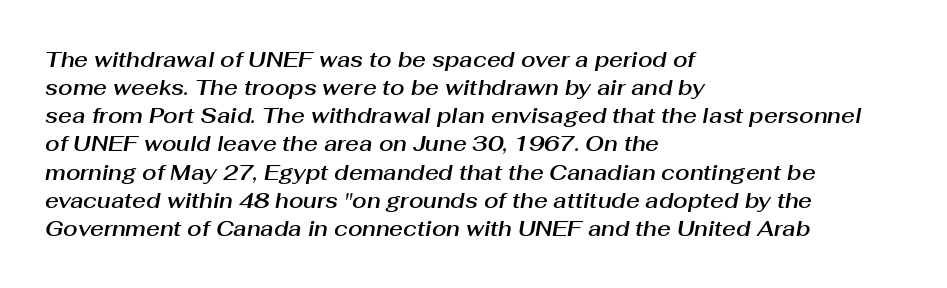
{"italic": "yes", "lean": "right", "slant_degrees": 10, "underline": "no", "align": "left", "line_spacing": "normal", "line_spacing_ratio": 1.34, "letter_spacing": "normal", "letter_spacing_em": 0.0, "glyph_px": 21}
